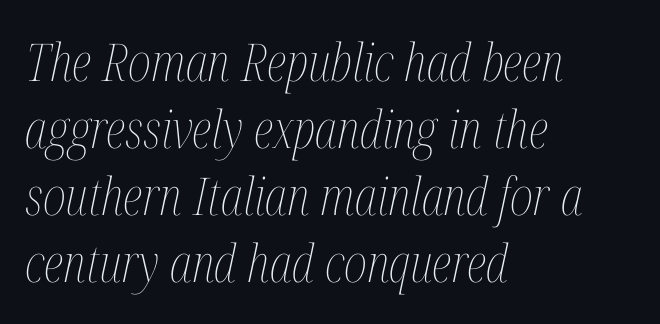
Q: Is the text bold? A: No.
Q: Is the text italic (slanted)? A: Yes, it leans right by about 12 degrees.
Q: Is the text underlined? A: No.
Q: How is the paragraph aligned? A: Left-aligned.
Q: Is the spacing between letters normal or unusually wide? A: Normal.
Q: Is the spacing between lines tight, normal or loose? A: Normal.
Q: Width (condensed, normal, or wide)? A: Condensed.
Q: Stroke contrast? A: Medium.
Q: x-height? A: Medium.
Q: Monospaced? A: No.
